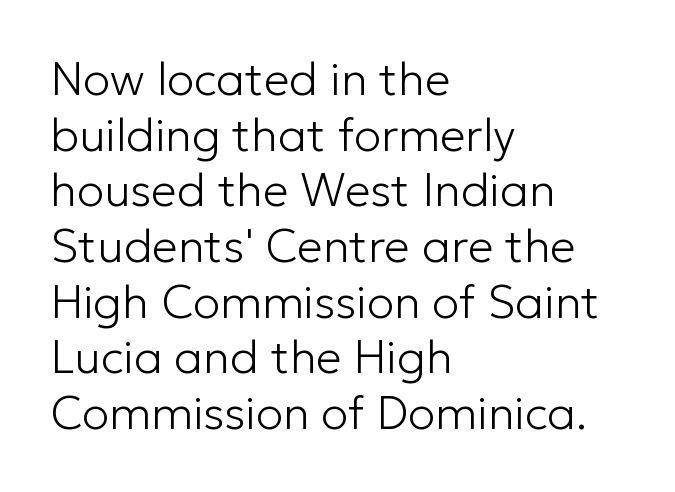
{"serif": "no", "italic": "no", "bold": "no", "weight": "light", "width": "normal", "stroke_contrast": "low", "x_height": "medium", "monospaced": "no", "underline": "no", "align": "left", "line_spacing_ratio": 1.21, "letter_spacing": "normal", "letter_spacing_em": 0.0, "glyph_px": 46}
